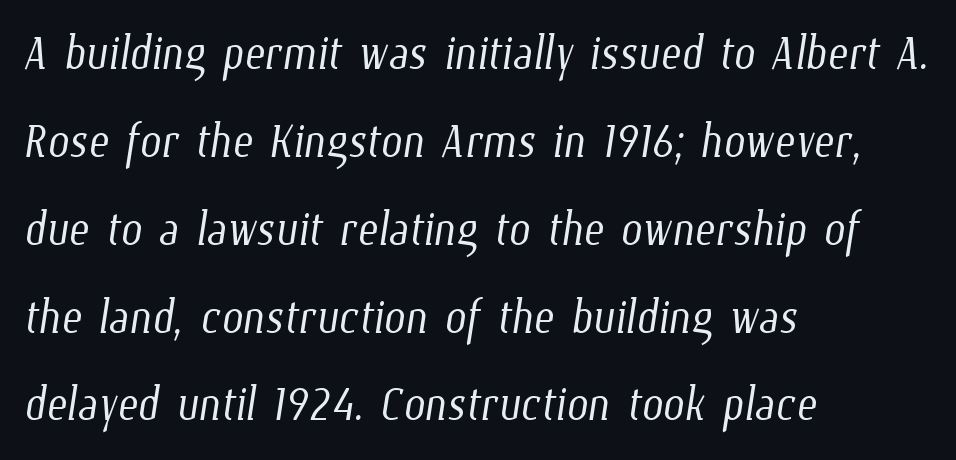
The font sits on the lighter half of the weight spectrum, regular included. The passage shown stacks its lines at a standard gap. Does extra space separate the letters? No, they use regular spacing. Do the characters align in a grid? No, the font is proportional.
